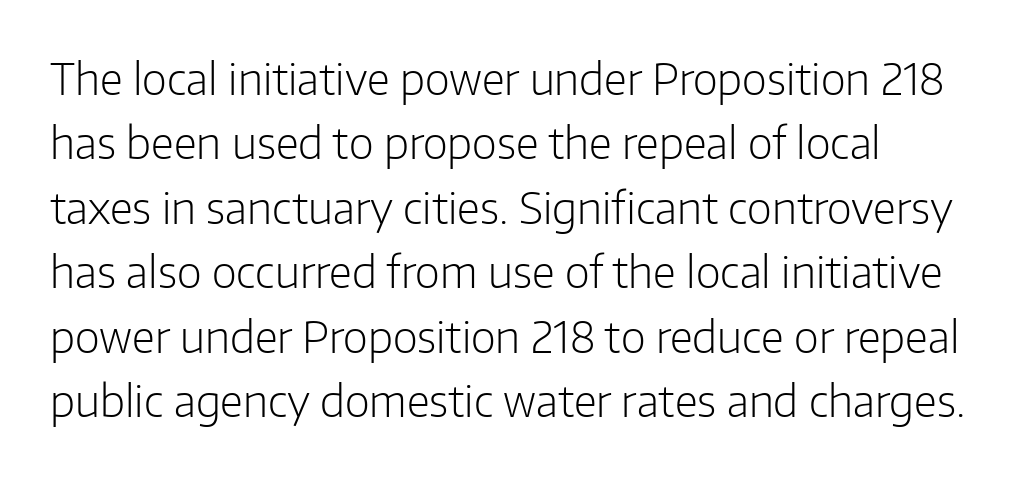
The image shows 43 px light sans-serif type, upright; set normal line spacing (1.5x), normal letter spacing, not underlined; low stroke contrast and a medium x-height.
